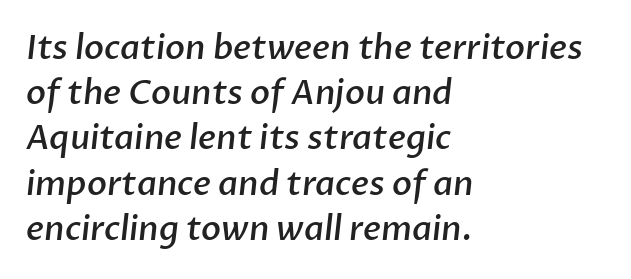
Q: Is the text bold? A: Semi-bold.
Q: Is the typeface a serif or a sans-serif typeface? A: Sans-serif.
Q: Is the text underlined? A: No.
Q: How is the paragraph aligned? A: Left-aligned.
Q: Is the spacing between letters normal or unusually wide? A: Normal.
Q: Is the spacing between lines tight, normal or loose? A: Normal.
Q: Width (condensed, normal, or wide)? A: Normal.
Q: Stroke contrast? A: Low.
Q: x-height? A: Medium.
Q: Monospaced? A: No.
